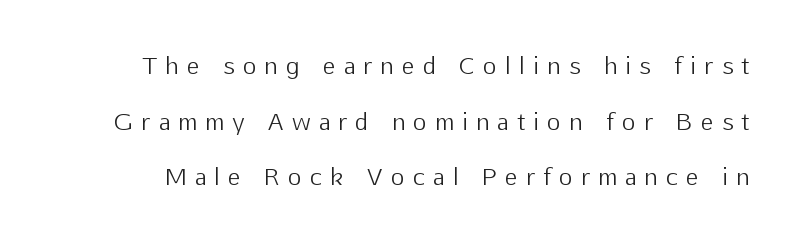
The image shows 23 px text type, upright; set loose line spacing (2.42x), unusually wide letter spacing (+0.38 em), not underlined.
